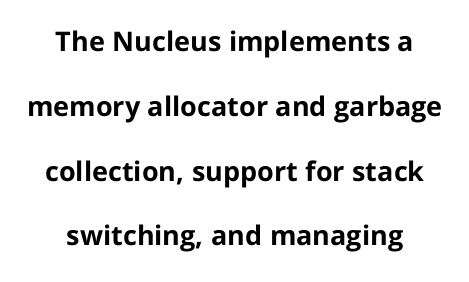
{"italic": "no", "bold": "yes", "underline": "no", "align": "center", "line_spacing": "loose", "line_spacing_ratio": 2.4, "letter_spacing": "normal", "letter_spacing_em": 0.0, "glyph_px": 27}
